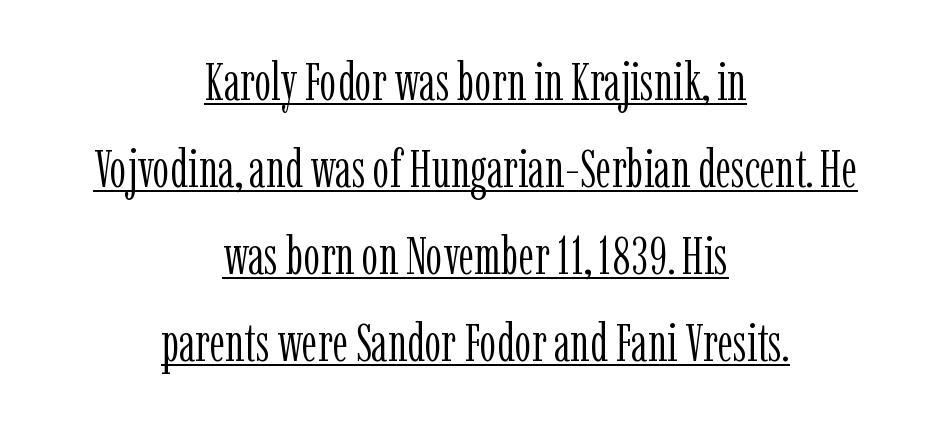
Like a heading marked for emphasis, these lines bear an underscore. A light-to-regular cut is what we see here. Every row of glyphs is offset so its center matches the block's center. Reading down the column, the eye jumps a familiar distance to each next line. Style check: upright. The letters carry serifs — small finishing strokes at the ends of their stems.
